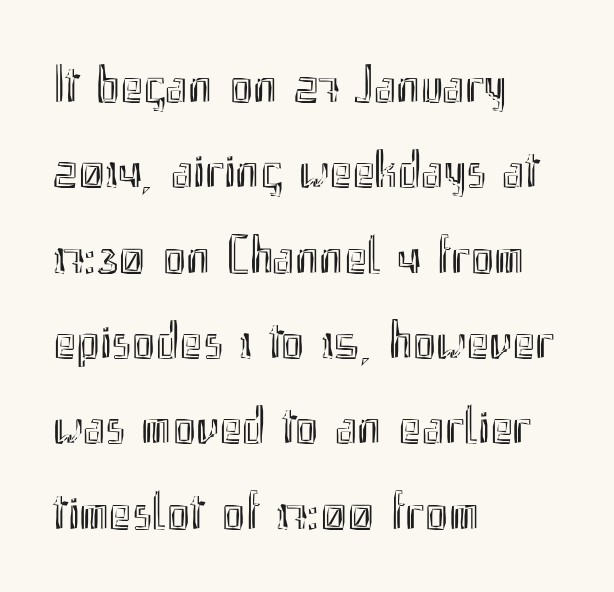
The image shows 54 px condensed type, upright; set left-aligned, normal line spacing (1.58x), normal letter spacing, not underlined; a small x-height.
